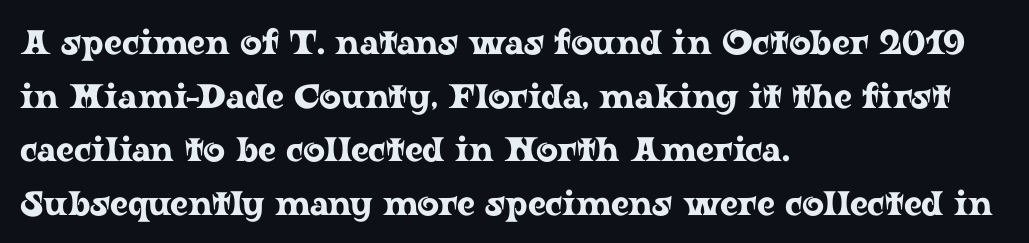
The image shows 34 px wide serif type, upright; set left-aligned, normal line spacing (1.58x), normal letter spacing, not underlined; low stroke contrast and a medium x-height.
